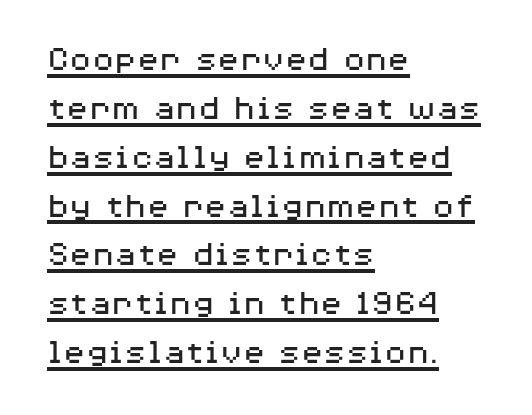
The image shows 37 px regular-weight, wide sans-serif type, upright; set left-aligned, normal line spacing (1.32x), normal letter spacing, underlined; medium stroke contrast and a medium x-height.
